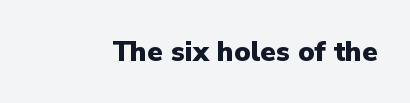
Is the type bold? Yes — the strokes are clearly thick and heavy. In terms of letterspacing, this is plain default setting. The space directly below the letters is spotless. Check where the strokes stop: nothing finishes them off — pure sans. Each letter keeps its own natural width here, so spacing adapts to shape.
